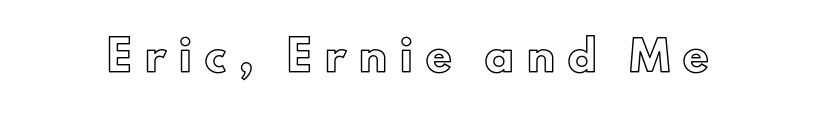
{"italic": "no", "width": "normal", "x_height": "small", "monospaced": "no", "underline": "no", "letter_spacing": "wide", "letter_spacing_em": 0.47, "glyph_px": 28}
